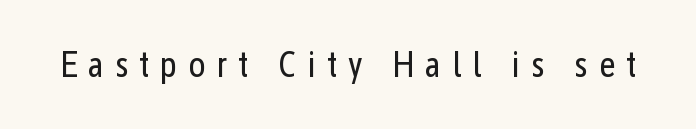
Spacing verdict: proportional, widths tailored to each character. The horizontal fit of the characters is loose and conspicuously gappy. The strip under each line holds only bare page. No extra ink here — the face is not bold.
